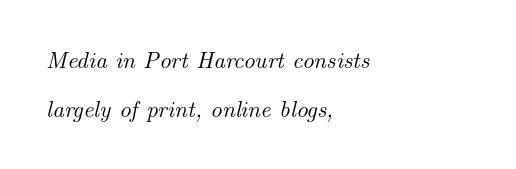
Q: Is the text italic (slanted)? A: Yes, it leans right by about 14 degrees.
Q: Is the text underlined? A: No.
Q: How is the paragraph aligned? A: Left-aligned.
Q: Is the spacing between letters normal or unusually wide? A: Normal.
Q: Is the spacing between lines tight, normal or loose? A: Loose.
